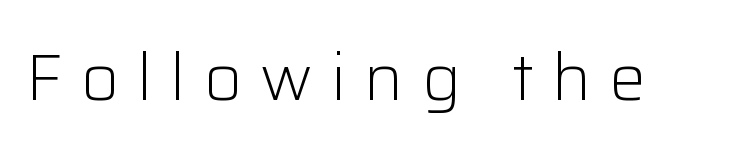
Q: Is the text bold? A: No.
Q: Is the text italic (slanted)? A: No, it is upright.
Q: Is the typeface a serif or a sans-serif typeface? A: Sans-serif.
Q: Is the text underlined? A: No.
Q: Is the spacing between letters normal or unusually wide? A: Unusually wide.
Q: Width (condensed, normal, or wide)? A: Normal.
Q: Stroke contrast? A: Low.
Q: x-height? A: Medium.
Q: Monospaced? A: No.
